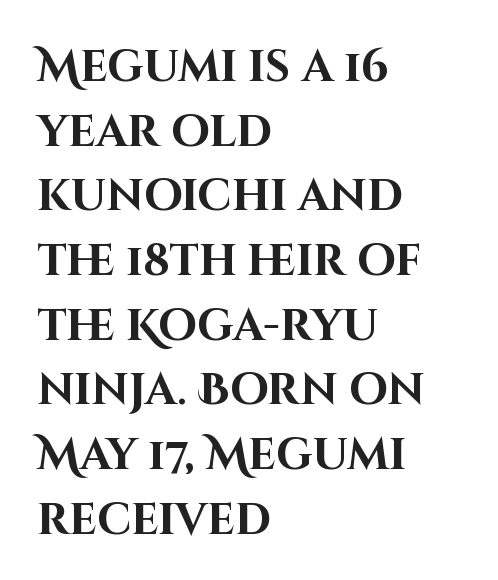
Descenders hang freely into open space. The designer went with a sans here, leaving each stem footless. There is no visible air inserted between adjacent glyphs. These lines are rendered in a variable-pitch font.
